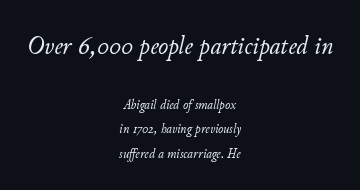
Here the first block reads like a headline and the second like body copy. A typesetter would mark this as italic. These glyphs show unthickened strokes, regular width or finer. Any mark beneath the type? The region is blank. In terms of letterspacing, this is plain default setting. Visually the block forms a symmetrical silhouette, jagged on both flanks.
